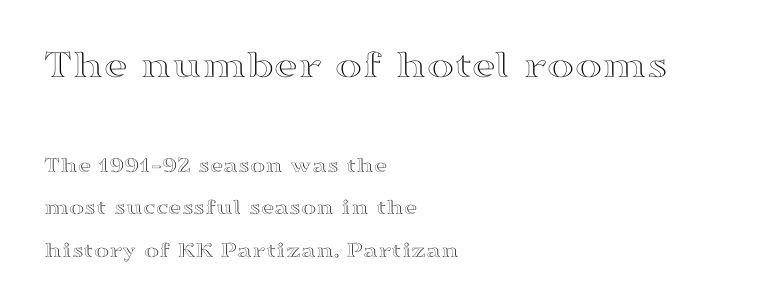
{"italic": "no", "width": "wide", "x_height": "medium", "monospaced": "no", "underline": "no", "align": "left", "line_spacing_ratio": 1.85, "letter_spacing": "normal", "letter_spacing_em": 0.0, "larger_block": "first", "size_ratio": 1.78, "glyph_px": 41}
